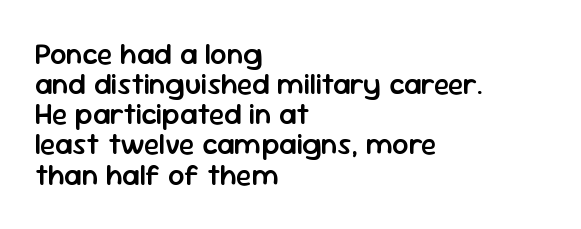
{"serif": "no", "italic": "no", "bold": "semi", "weight": "semibold", "width": "normal", "stroke_contrast": "low", "x_height": "medium", "monospaced": "no", "underline": "no", "align": "left", "line_spacing": "tight", "line_spacing_ratio": 1.04, "letter_spacing": "normal", "letter_spacing_em": 0.0, "glyph_px": 29}
